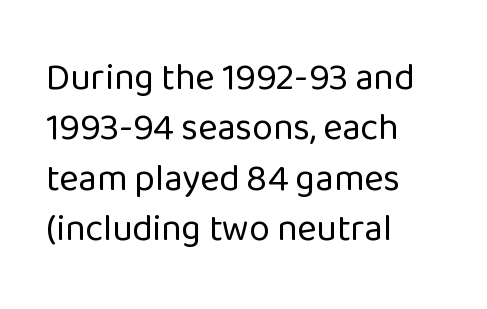
Q: Is the text bold? A: No.
Q: Is the text italic (slanted)? A: No, it is upright.
Q: Is the typeface a serif or a sans-serif typeface? A: Sans-serif.
Q: Is the text underlined? A: No.
Q: How is the paragraph aligned? A: Left-aligned.
Q: Is the spacing between letters normal or unusually wide? A: Normal.
Q: Is the spacing between lines tight, normal or loose? A: Normal.
Q: Width (condensed, normal, or wide)? A: Normal.
Q: Stroke contrast? A: Low.
Q: x-height? A: Medium.
Q: Monospaced? A: No.
